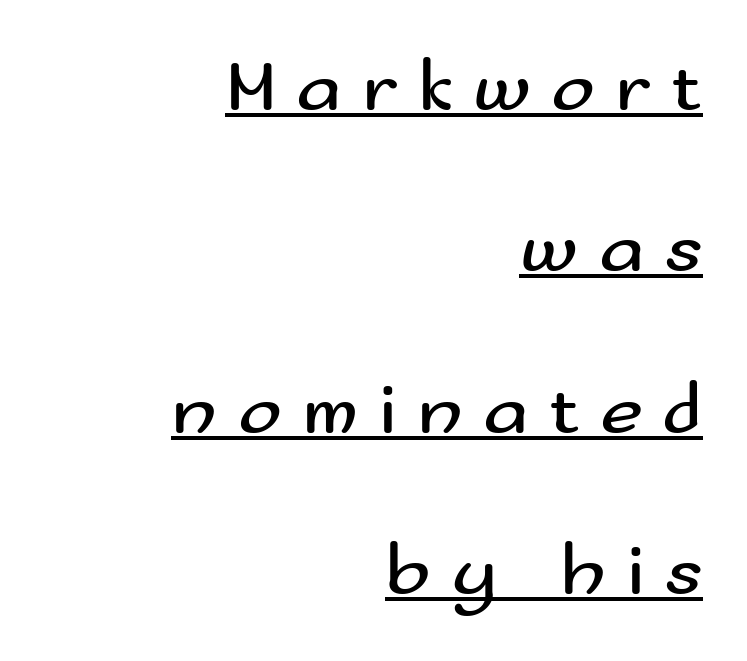
Q: Is the text bold? A: No.
Q: Is the text italic (slanted)? A: No, it is upright.
Q: Is the typeface a serif or a sans-serif typeface? A: Sans-serif.
Q: Is the text underlined? A: Yes.
Q: How is the paragraph aligned? A: Right-aligned.
Q: Is the spacing between letters normal or unusually wide? A: Unusually wide.
Q: Is the spacing between lines tight, normal or loose? A: Loose.
Q: Width (condensed, normal, or wide)? A: Wide.
Q: Stroke contrast? A: Medium.
Q: x-height? A: Small.
Q: Monospaced? A: No.
